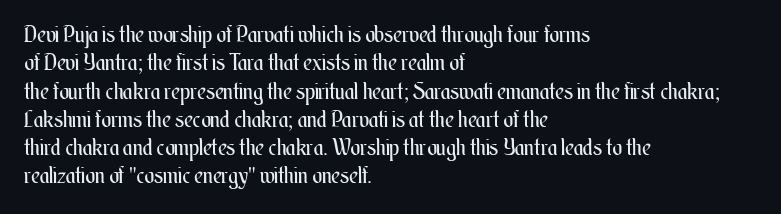
Q: Is the text bold? A: No.
Q: Is the text italic (slanted)? A: No, it is upright.
Q: Is the text underlined? A: No.
Q: How is the paragraph aligned? A: Left-aligned.
Q: Is the spacing between letters normal or unusually wide? A: Normal.
